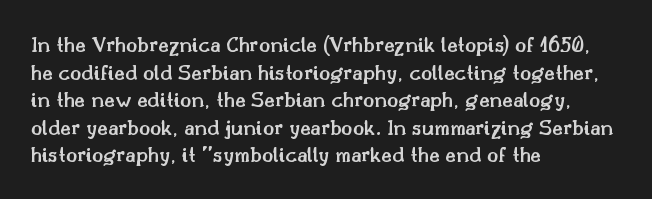
{"italic": "no", "bold": "semi", "underline": "no", "align": "left", "line_spacing_ratio": 1.2, "letter_spacing": "normal", "letter_spacing_em": 0.0, "glyph_px": 23}
